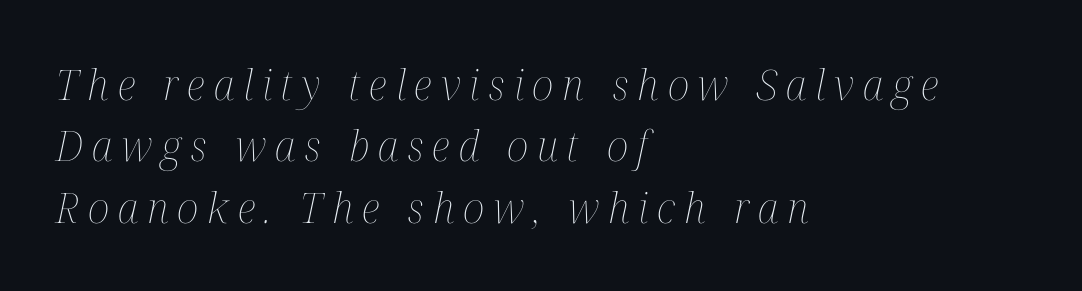
The gaps between neighbouring characters are conspicuously large. Descender tails drop into unmarked territory. Reading down the block, your eye returns to a fixed left position each line. A typesetter would call this leading conventional body-copy spacing. Stem width sits at or under what a default text font uses. Is this a fixed-width face? No — the glyphs have proportional, varying widths.
